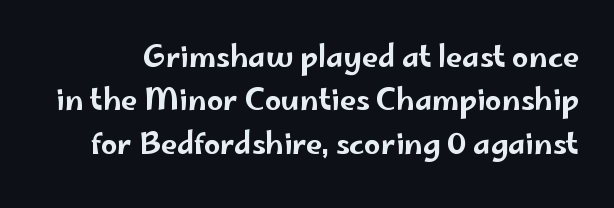
{"serif": "no", "italic": "no", "width": "wide", "stroke_contrast": "low", "x_height": "small", "monospaced": "no", "underline": "no", "line_spacing": "normal", "line_spacing_ratio": 1.5, "letter_spacing": "normal", "letter_spacing_em": 0.0, "glyph_px": 29}
